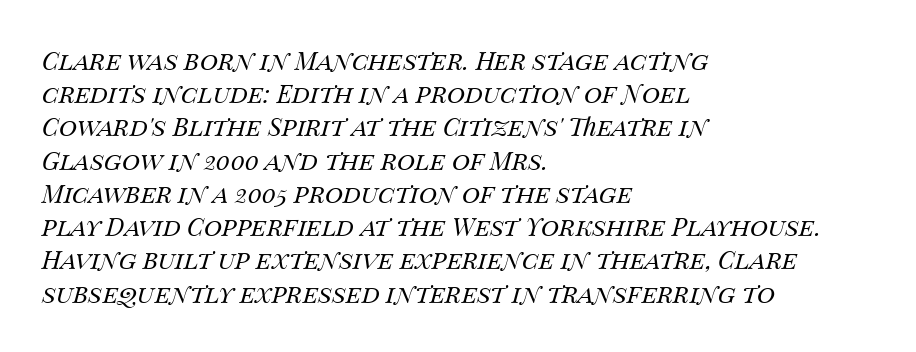
Characters follow at the spacing the type designer built in. Typeset ragged right — the left edge is the straight one. Clear beneath every line of the passage. The vertical gap from one line to the next is medium. Is the stroke heavy? The answer is a plain regular-or-lighter. Does the lettering tilt? It does — this is italic.
